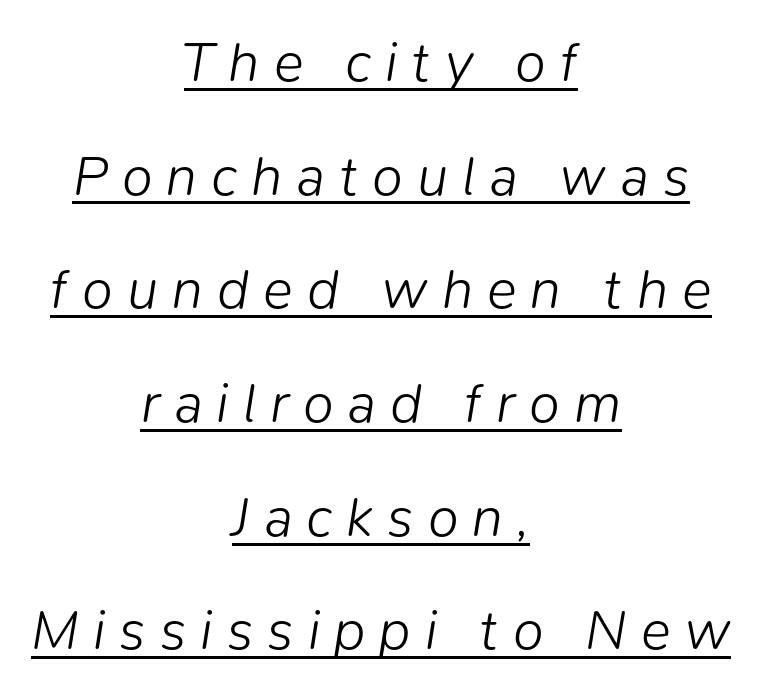
Characters follow at a spacing far wider than the type designer built in. A quiet, ordinary-to-light weight characterises the typeface. Is there an underline? Yes — a line sits under the letters. The rendering uses natural spacing where letterforms have individual widths.
